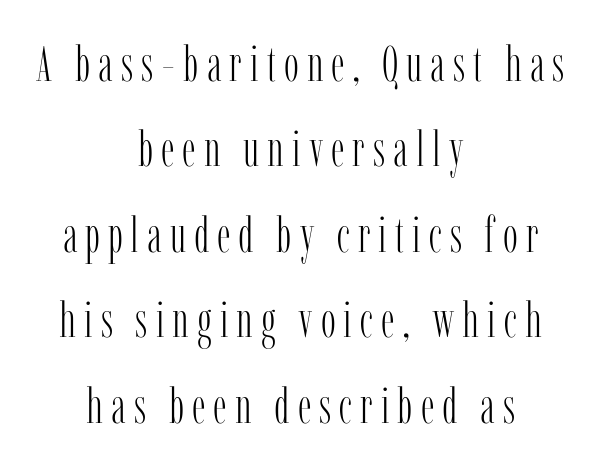
{"serif": "yes", "italic": "no", "bold": "no", "weight": "light", "width": "condensed", "stroke_contrast": "low", "x_height": "medium", "monospaced": "no", "underline": "no", "align": "center", "line_spacing_ratio": 1.71, "glyph_px": 50}
